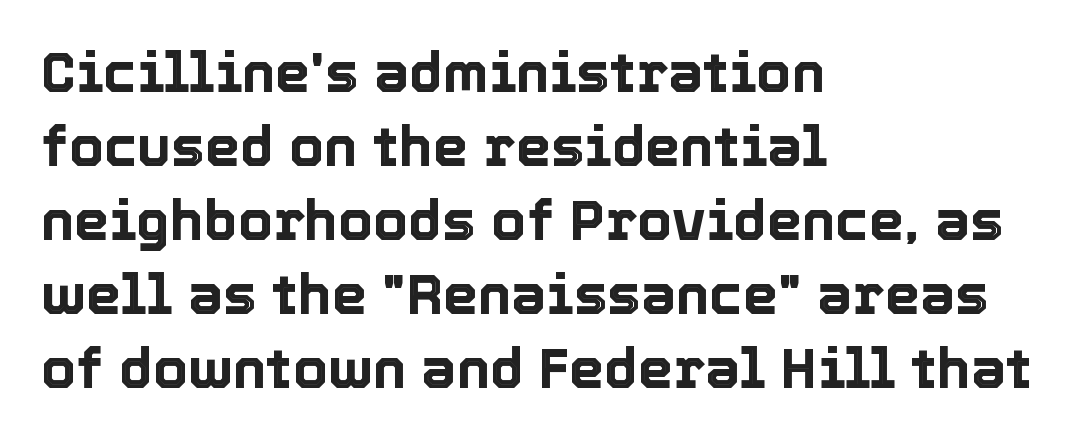
The image shows 56 px text type, upright; set left-aligned, normal line spacing (1.32x), normal letter spacing, not underlined; a medium x-height.
